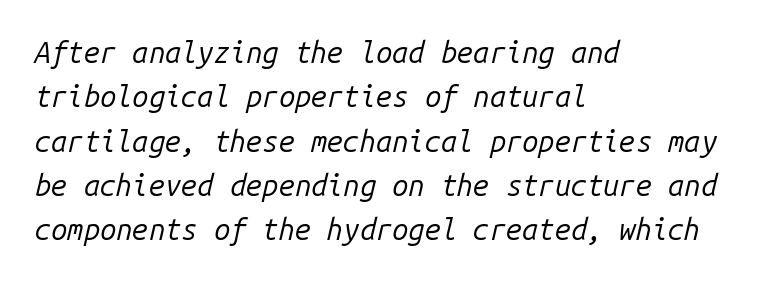
Q: Is the text bold? A: No.
Q: Is the text italic (slanted)? A: Yes, it leans right by about 14 degrees.
Q: Is the text underlined? A: No.
Q: How is the paragraph aligned? A: Left-aligned.
Q: Is the spacing between letters normal or unusually wide? A: Normal.
Q: Is the spacing between lines tight, normal or loose? A: Normal.
Q: Width (condensed, normal, or wide)? A: Normal.
Q: Stroke contrast? A: Low.
Q: x-height? A: Medium.
Q: Monospaced? A: Yes.
